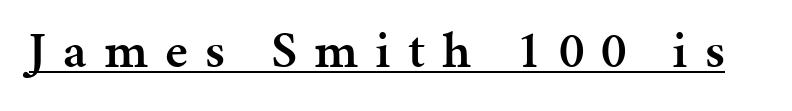
Q: Is the text bold? A: Semi-bold.
Q: Is the text italic (slanted)? A: No, it is upright.
Q: Is the typeface a serif or a sans-serif typeface? A: Serif.
Q: Is the text underlined? A: Yes.
Q: Is the spacing between letters normal or unusually wide? A: Unusually wide.
Q: Width (condensed, normal, or wide)? A: Normal.
Q: Stroke contrast? A: Medium.
Q: x-height? A: Medium.
Q: Monospaced? A: No.
